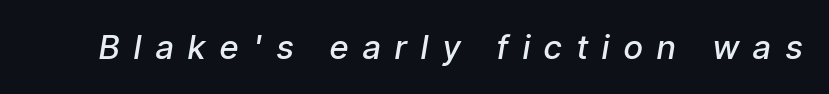
The image shows 33 px semibold, condensed type, italic (leaning right); set unusually wide letter spacing (+0.45 em), not underlined; low stroke contrast and a medium x-height.
